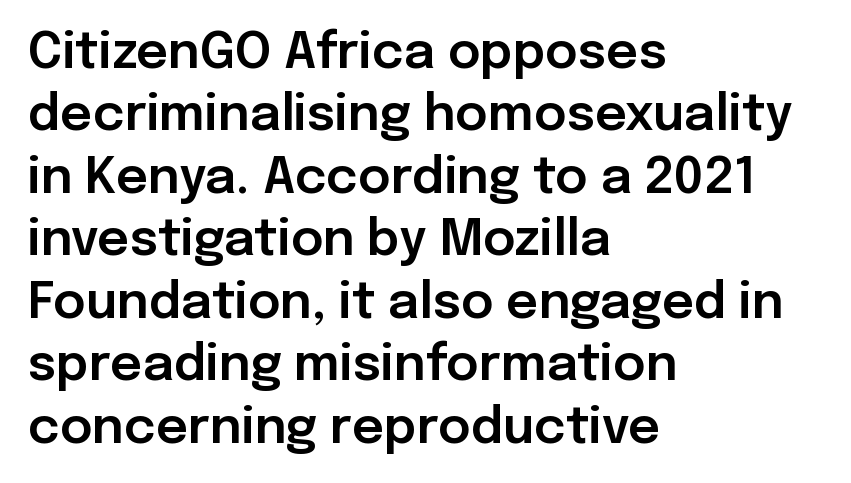
Each row of text sits above clean, open space. Inter-character spacing is left at the font's built-in metrics. The lettering holds an erect, upright posture throughout. Varying glyph widths throughout — classic text-font behaviour. Honestly, the row spacing looks completely unremarkable. One-word summary of the alignment: left.
